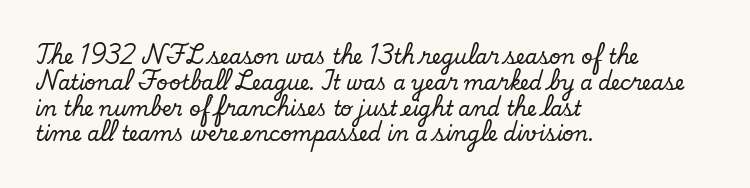
The image shows 20 px text type; set left-aligned, normal line spacing (1.29x), normal letter spacing, not underlined.
